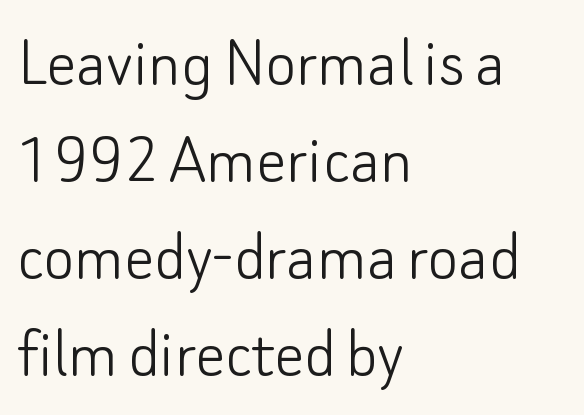
{"serif": "no", "italic": "no", "bold": "no", "weight": "light", "width": "normal", "stroke_contrast": "low", "x_height": "small", "monospaced": "no", "underline": "no", "align": "left", "line_spacing": "normal", "line_spacing_ratio": 1.31, "letter_spacing": "normal", "letter_spacing_em": 0.0, "glyph_px": 74}
